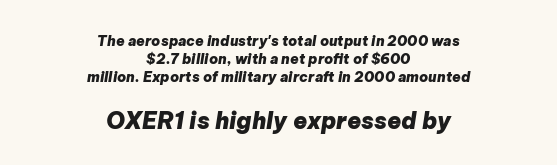
The image shows 23 px bold type, italic (leaning right); set centered, normal line spacing (1.27x), normal letter spacing, not underlined; the second (bottom) block is 1.64x larger.
